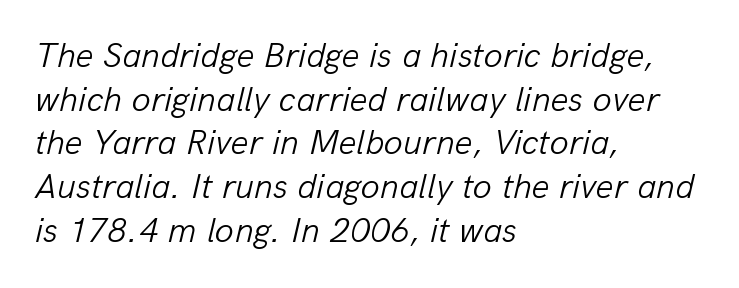
The rag falls on the right side of this text block. Evenly set lines give the paragraph a standard silhouette. A typesetter would call this zero additional tracking. Designer's note — italics engaged. The glyphs are unaccompanied by any horizontal stroke below them.
